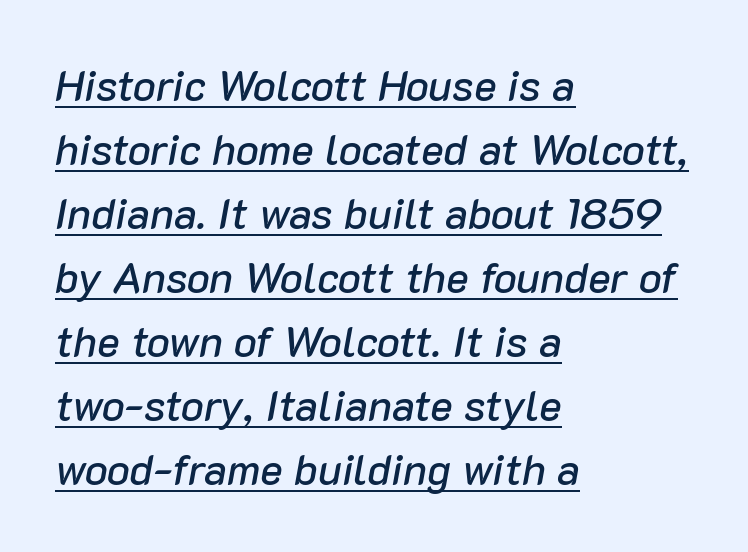
{"italic": "yes", "lean": "right", "slant_degrees": 10, "width": "normal", "stroke_contrast": "low", "x_height": "medium", "monospaced": "no", "underline": "yes", "align": "left", "line_spacing": "normal", "line_spacing_ratio": 1.49, "letter_spacing": "normal", "letter_spacing_em": 0.0, "glyph_px": 43}
